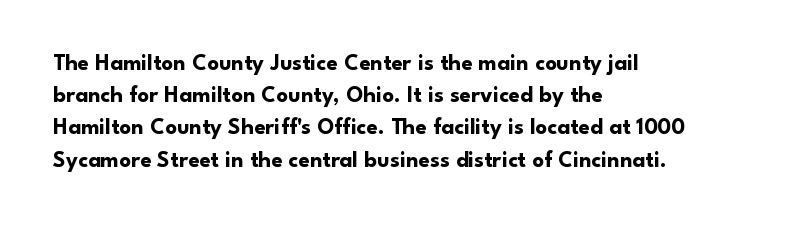
Teacher's note: observe the even left margin — that is flush-left alignment. Tracking here is standard; glyphs follow each other at the usual distance. Horizontal bands of white between lines are of average thickness. Is the type bold? Yes — the strokes are clearly thick and heavy. This is the regular roman posture of the typeface.
